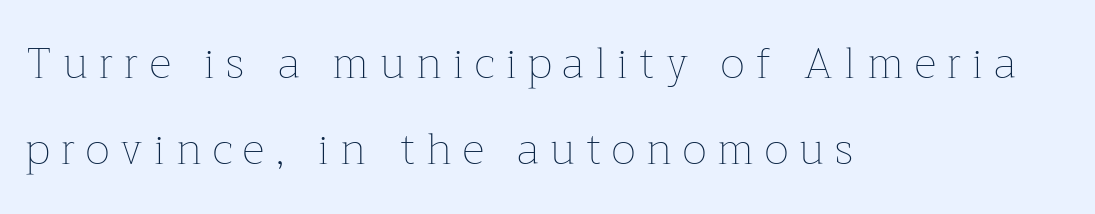
{"italic": "no", "bold": "no", "weight": "thin", "width": "normal", "stroke_contrast": "low", "x_height": "medium", "monospaced": "no", "underline": "no", "align": "left", "line_spacing": "loose", "line_spacing_ratio": 2.01, "letter_spacing": "wide", "letter_spacing_em": 0.26, "glyph_px": 43}
